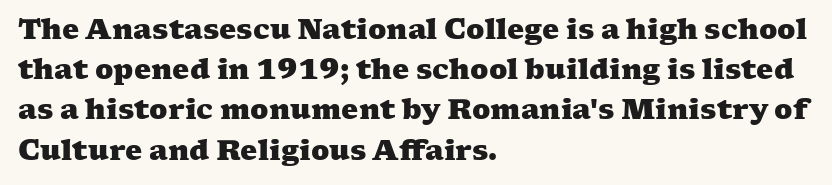
Glyph-to-glyph distance matches everyday printed text. These lines are set flush left with a ragged right edge. Words float on clear page, feet unadorned. Strokes here are thick enough to call this a true bold. The rows are spaced the way most documents space them.
